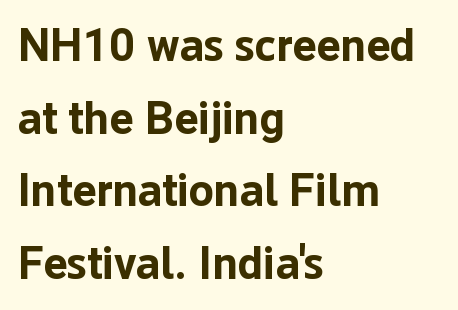
Q: Is the text bold? A: Yes.
Q: Is the text italic (slanted)? A: No, it is upright.
Q: Is the typeface a serif or a sans-serif typeface? A: Sans-serif.
Q: Is the text underlined? A: No.
Q: How is the paragraph aligned? A: Left-aligned.
Q: Is the spacing between letters normal or unusually wide? A: Normal.
Q: Is the spacing between lines tight, normal or loose? A: Normal.
Q: Width (condensed, normal, or wide)? A: Normal.
Q: Stroke contrast? A: Low.
Q: x-height? A: Medium.
Q: Monospaced? A: No.
